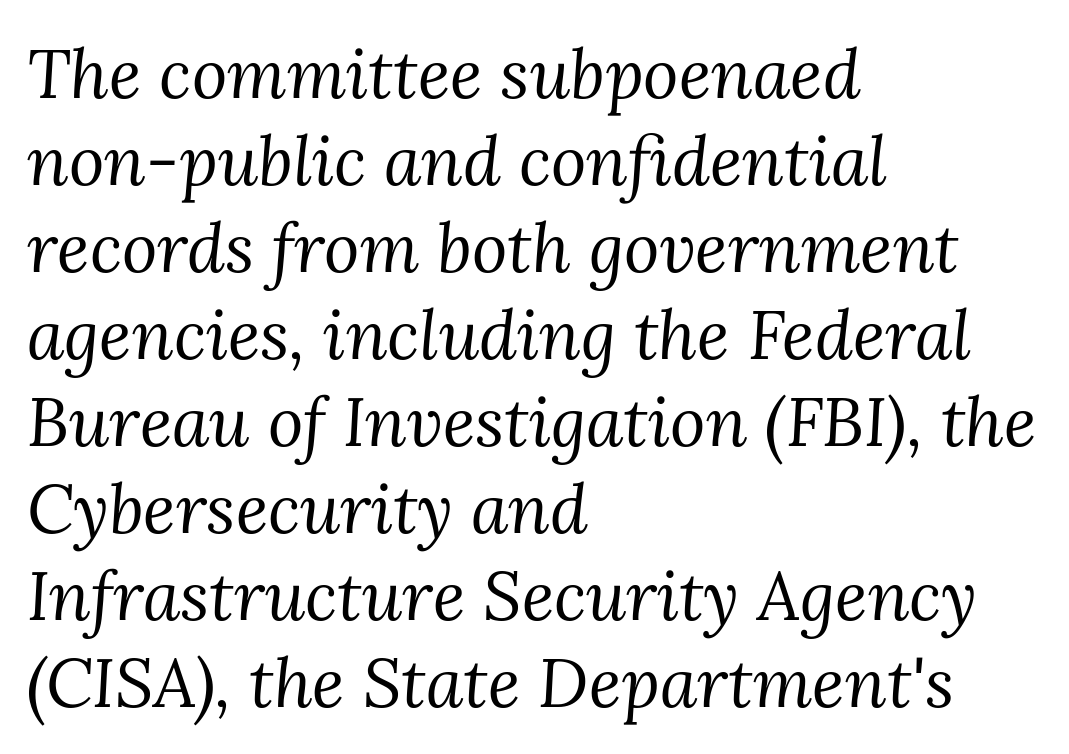
The image shows 68 px regular-weight serif type, italic (leaning right); set left-aligned, normal line spacing (1.28x), normal letter spacing, not underlined; medium stroke contrast and a medium x-height.
